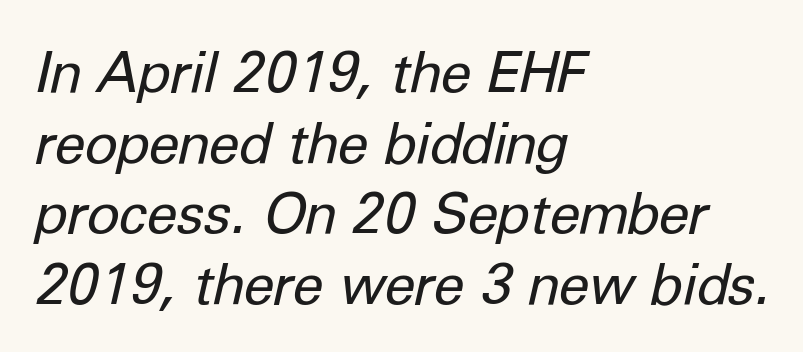
Q: Is the text bold? A: No.
Q: Is the text italic (slanted)? A: Yes, it leans right by about 12 degrees.
Q: Is the text underlined? A: No.
Q: How is the paragraph aligned? A: Left-aligned.
Q: Is the spacing between letters normal or unusually wide? A: Normal.
Q: Is the spacing between lines tight, normal or loose? A: Normal.
Q: Width (condensed, normal, or wide)? A: Normal.
Q: Stroke contrast? A: Low.
Q: x-height? A: Medium.
Q: Monospaced? A: No.
